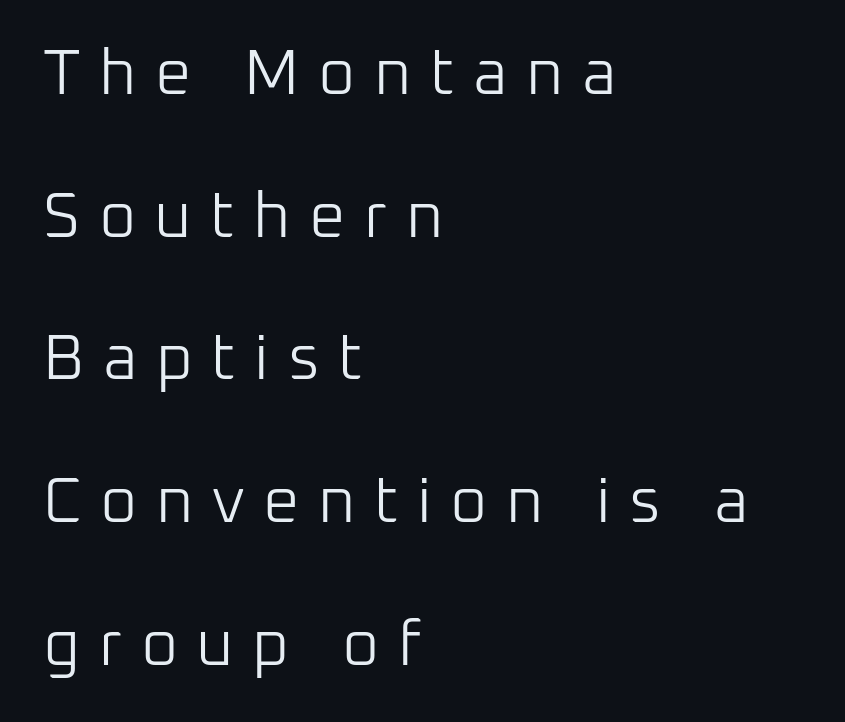
{"serif": "no", "italic": "no", "bold": "no", "weight": "light", "width": "normal", "stroke_contrast": "low", "x_height": "medium", "monospaced": "no", "underline": "no", "align": "left", "line_spacing": "loose", "line_spacing_ratio": 2.23, "letter_spacing": "wide", "letter_spacing_em": 0.29, "glyph_px": 64}
